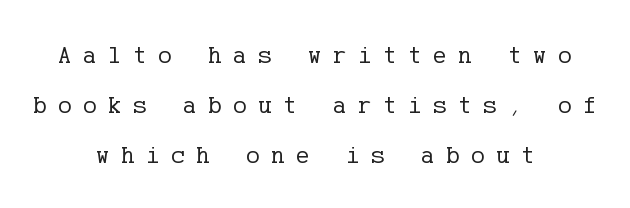
{"italic": "no", "bold": "no", "underline": "no", "align": "center", "line_spacing": "loose", "line_spacing_ratio": 2.0, "letter_spacing": "wide", "letter_spacing_em": 0.47, "glyph_px": 25}
